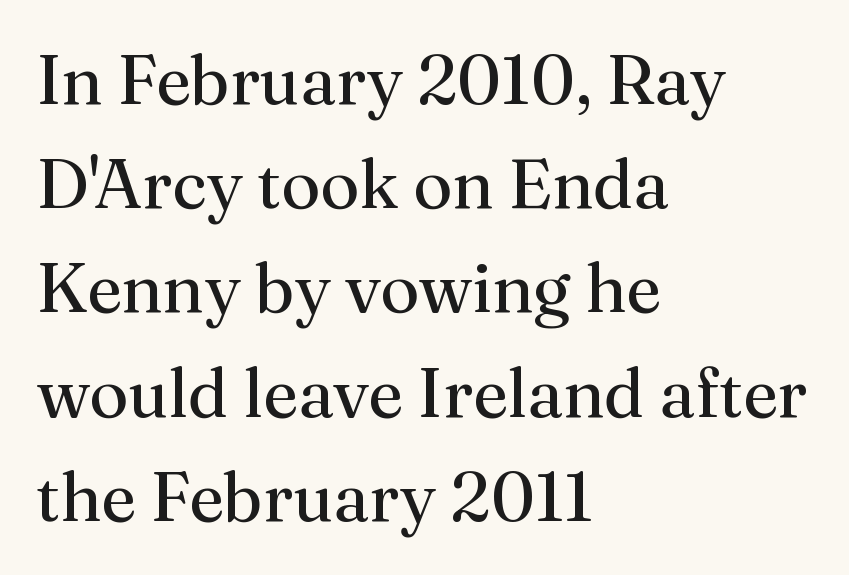
{"serif": "yes", "italic": "no", "bold": "no", "weight": "regular", "width": "normal", "stroke_contrast": "medium", "x_height": "medium", "monospaced": "no", "underline": "no", "align": "left", "line_spacing": "normal", "line_spacing_ratio": 1.51, "letter_spacing": "normal", "letter_spacing_em": 0.0, "glyph_px": 69}
